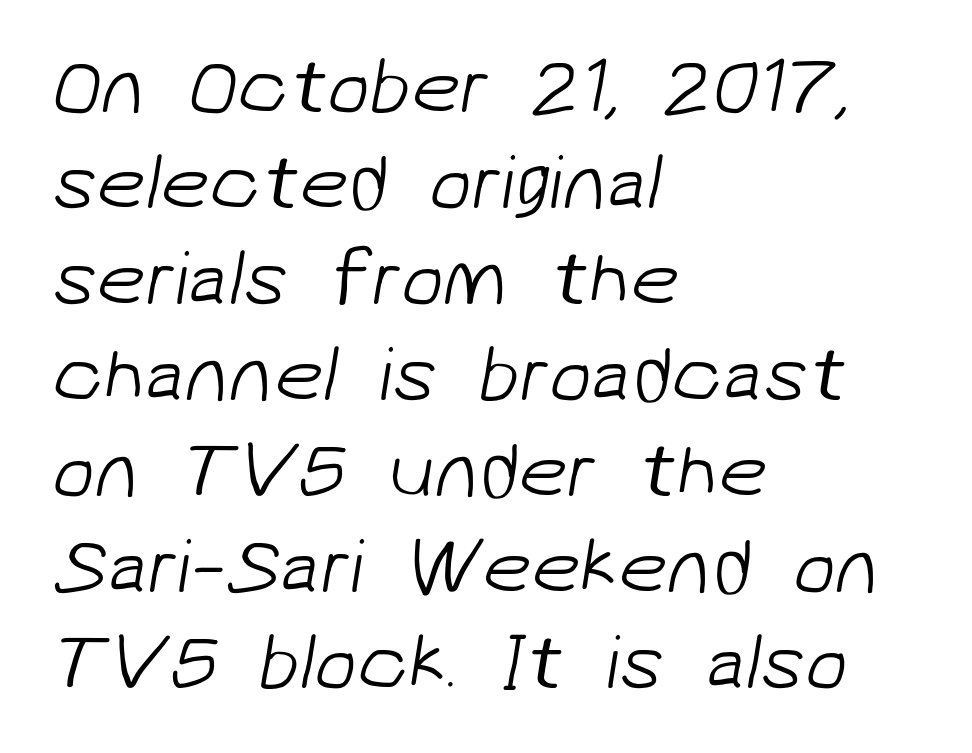
Q: Is the text bold? A: No.
Q: Is the typeface a serif or a sans-serif typeface? A: Sans-serif.
Q: Is the text underlined? A: No.
Q: How is the paragraph aligned? A: Left-aligned.
Q: Is the spacing between letters normal or unusually wide? A: Normal.
Q: Width (condensed, normal, or wide)? A: Normal.
Q: Stroke contrast? A: Low.
Q: x-height? A: Medium.
Q: Monospaced? A: No.
